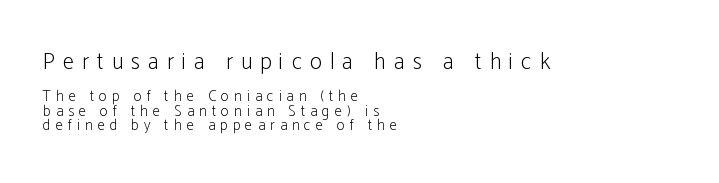
The words here are not underlined. The typography opts for an upright posture over an oblique one. One glance says dense: line gaps are narrower than usual. Is the stroke heavy? The answer is a plain regular-or-lighter.
